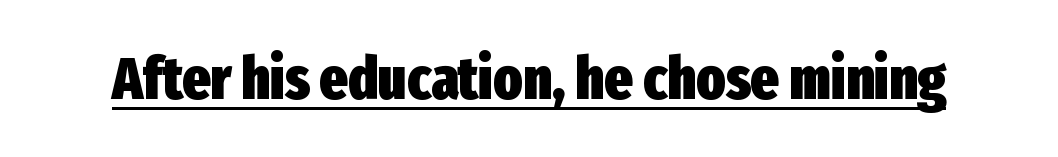
Q: Is the text bold? A: Yes.
Q: Is the text italic (slanted)? A: No, it is upright.
Q: Is the typeface a serif or a sans-serif typeface? A: Sans-serif.
Q: Is the text underlined? A: Yes.
Q: Is the spacing between letters normal or unusually wide? A: Normal.
Q: Width (condensed, normal, or wide)? A: Condensed.
Q: Stroke contrast? A: Low.
Q: x-height? A: Medium.
Q: Monospaced? A: No.
